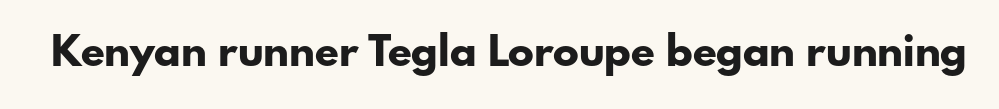
The image shows 43 px bold sans-serif type, upright; set normal letter spacing, not underlined; low stroke contrast and a small x-height.
